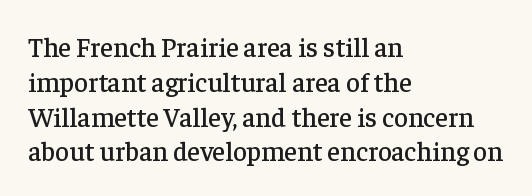
The image shows 27 px text type, upright; set left-aligned, normal line spacing (1.29x), normal letter spacing, not underlined.
